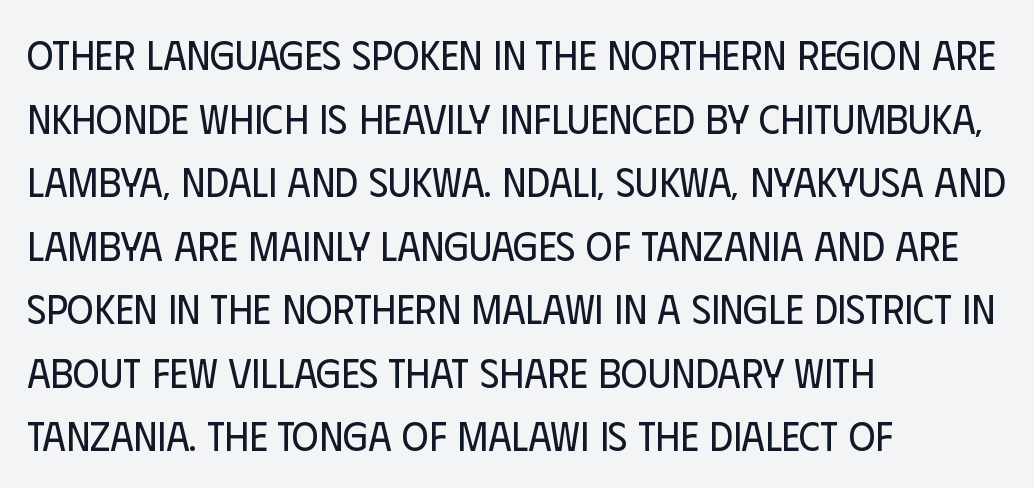
Look at the bottom of the vertical strokes: they stop flat, with no serifs. The rendering uses natural spacing where letterforms have individual widths. Words float on clear page, feet unadorned. These lines keep a tight, regular rhythm from letter to letter. This block has exactly the height ordinary leading produces.
